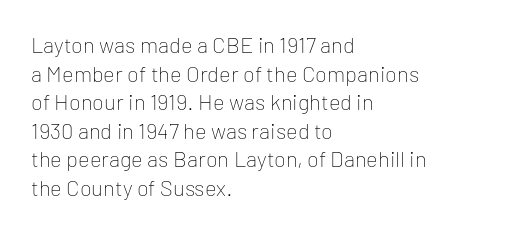
The image shows 22 px text type, upright; set left-aligned, normal line spacing (1.3x), normal letter spacing, not underlined.
